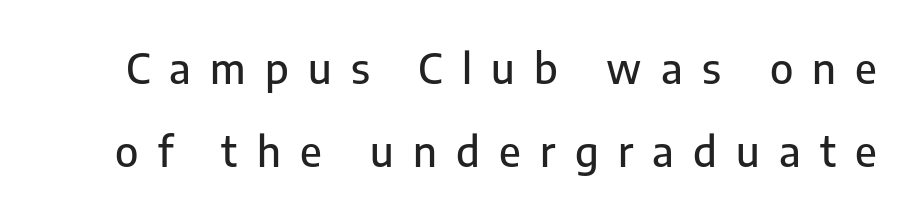
{"serif": "no", "italic": "no", "width": "normal", "stroke_contrast": "low", "x_height": "medium", "monospaced": "no", "underline": "no", "line_spacing": "loose", "line_spacing_ratio": 2.03, "letter_spacing": "wide", "letter_spacing_em": 0.47, "glyph_px": 41}
